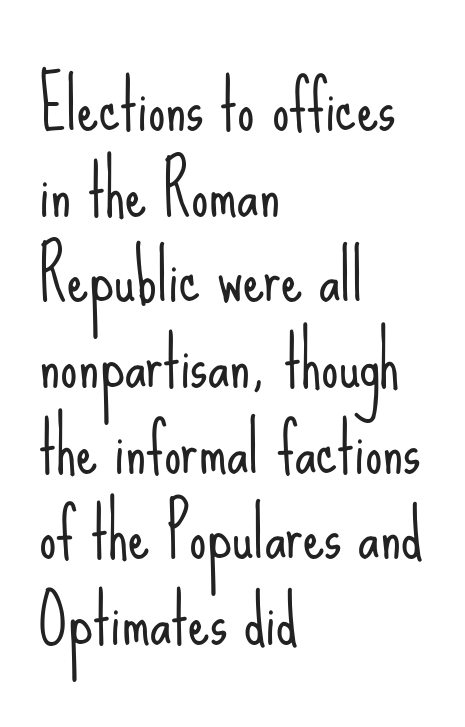
The image shows 68 px light, condensed sans-serif type, upright; set left-aligned, normal line spacing (1.26x), normal letter spacing, not underlined; low stroke contrast and a small x-height.
